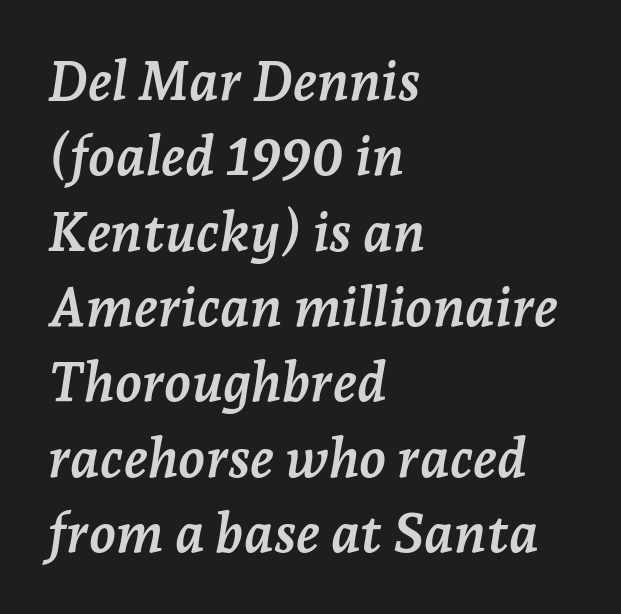
{"serif": "yes", "italic": "yes", "lean": "right", "slant_degrees": 7, "bold": "yes", "weight": "semibold", "width": "normal", "stroke_contrast": "low", "x_height": "medium", "monospaced": "no", "underline": "no", "align": "left", "line_spacing": "normal", "line_spacing_ratio": 1.37, "letter_spacing": "normal", "letter_spacing_em": 0.0, "glyph_px": 55}
